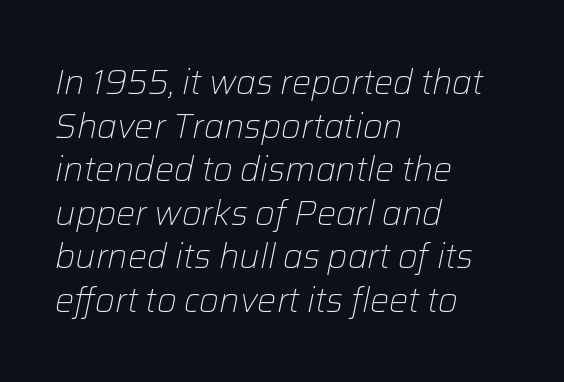
{"italic": "yes", "lean": "right", "slant_degrees": 12, "bold": "no", "weight": "light", "width": "normal", "stroke_contrast": "low", "x_height": "medium", "monospaced": "no", "underline": "no", "align": "left", "line_spacing": "normal", "line_spacing_ratio": 1.28, "letter_spacing": "normal", "letter_spacing_em": 0.0, "glyph_px": 34}
